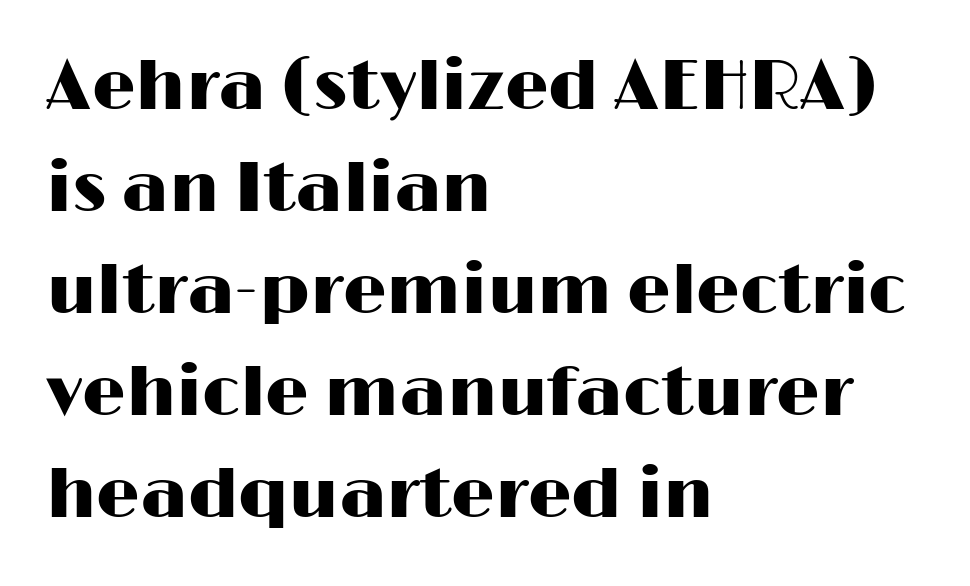
Q: Is the text italic (slanted)? A: No, it is upright.
Q: Is the typeface a serif or a sans-serif typeface? A: Sans-serif.
Q: Is the text underlined? A: No.
Q: How is the paragraph aligned? A: Left-aligned.
Q: Is the spacing between letters normal or unusually wide? A: Normal.
Q: Is the spacing between lines tight, normal or loose? A: Normal.
Q: Width (condensed, normal, or wide)? A: Wide.
Q: Stroke contrast? A: High.
Q: x-height? A: Medium.
Q: Monospaced? A: No.
